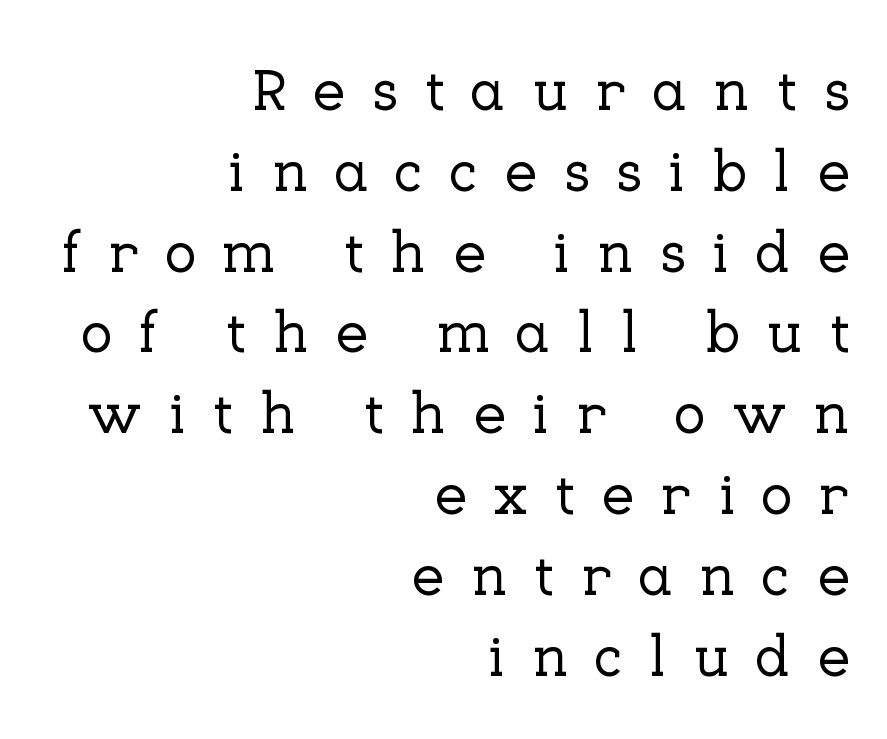
This sample uses a serif face. This sample uses an upright cut, with every glyph sitting square on the baseline. Typeset ragged left — the right edge is the straight one. Spacing verdict: proportional, widths tailored to each character. Compared with typical body copy, the letter spacing here is much looser. Decoration check: the copy has no underline.
